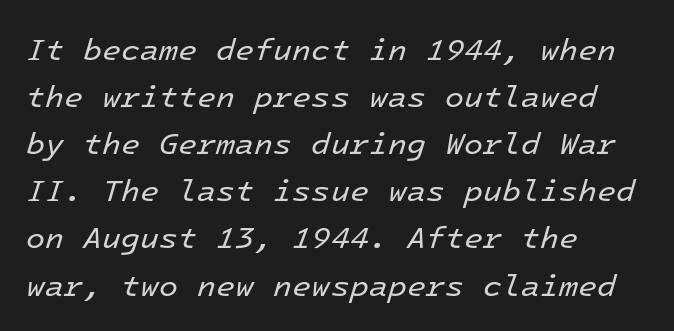
Q: Is the text bold? A: No.
Q: Is the text italic (slanted)? A: Yes, it leans right by about 16 degrees.
Q: Is the text underlined? A: No.
Q: How is the paragraph aligned? A: Left-aligned.
Q: Is the spacing between letters normal or unusually wide? A: Normal.
Q: Is the spacing between lines tight, normal or loose? A: Normal.
Q: Width (condensed, normal, or wide)? A: Normal.
Q: Stroke contrast? A: Low.
Q: x-height? A: Medium.
Q: Monospaced? A: Yes.
